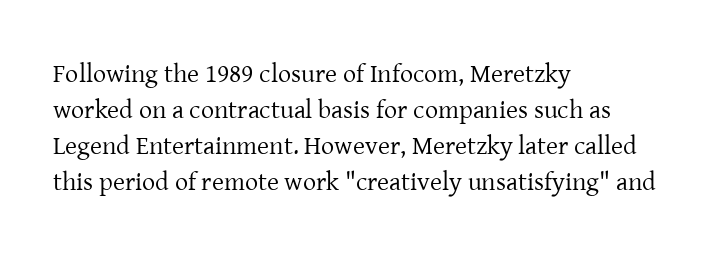
Teacher's note: observe the even left margin — that is flush-left alignment. Students, note that the glyphs here touch the page at normal intervals. Do the letters lean? They stand straight. Descenders hang freely into open space. Stem width sits at or under what a default text font uses.
